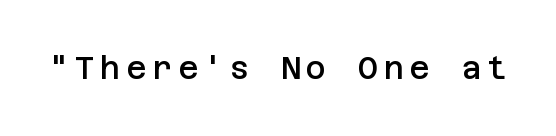
{"serif": "no", "italic": "no", "bold": "semi", "weight": "semibold", "width": "normal", "stroke_contrast": "low", "x_height": "large", "underline": "no", "glyph_px": 31}
